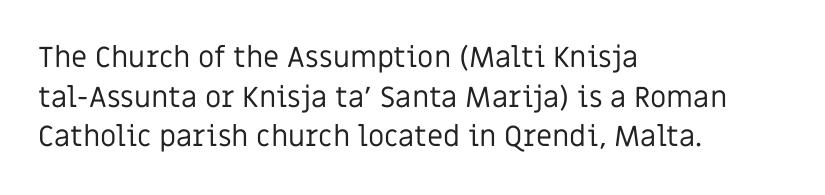
The image shows 29 px regular-weight sans-serif type, upright; set left-aligned, normal line spacing (1.37x), normal letter spacing, not underlined; low stroke contrast and a large x-height.
